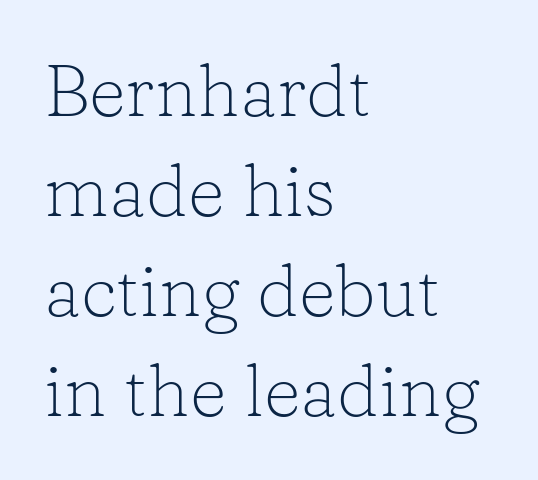
Q: Is the text bold? A: No.
Q: Is the text italic (slanted)? A: No, it is upright.
Q: Is the typeface a serif or a sans-serif typeface? A: Serif.
Q: Is the text underlined? A: No.
Q: How is the paragraph aligned? A: Left-aligned.
Q: Is the spacing between letters normal or unusually wide? A: Normal.
Q: Is the spacing between lines tight, normal or loose? A: Normal.
Q: Width (condensed, normal, or wide)? A: Normal.
Q: Stroke contrast? A: Low.
Q: x-height? A: Medium.
Q: Monospaced? A: No.
